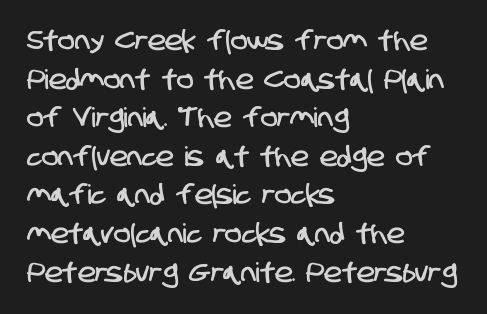
Q: Is the text underlined? A: No.
Q: How is the paragraph aligned? A: Left-aligned.
Q: Is the spacing between letters normal or unusually wide? A: Normal.
Q: Is the spacing between lines tight, normal or loose? A: Normal.
